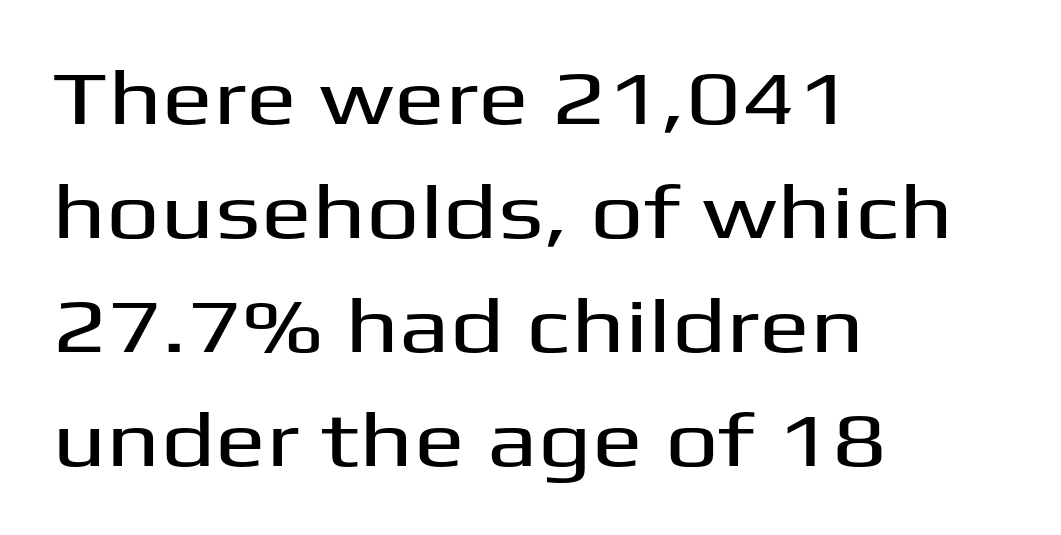
{"serif": "no", "italic": "no", "width": "wide", "stroke_contrast": "medium", "x_height": "medium", "monospaced": "no", "underline": "no", "align": "left", "line_spacing": "normal", "line_spacing_ratio": 1.5, "letter_spacing": "normal", "letter_spacing_em": 0.0, "glyph_px": 76}
